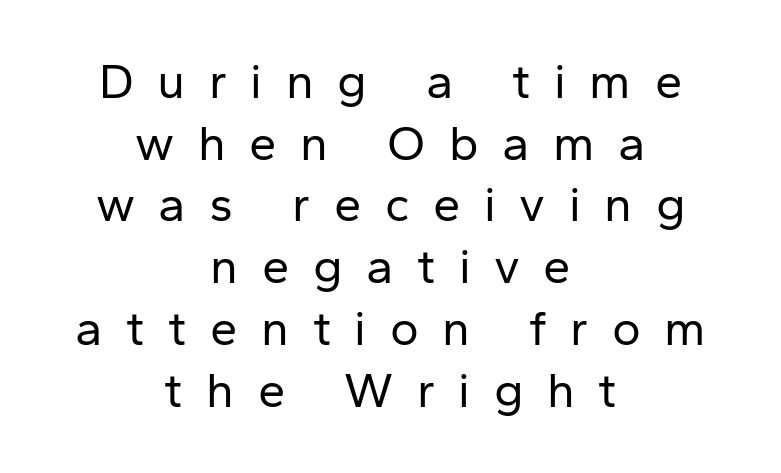
{"serif": "no", "italic": "no", "bold": "no", "weight": "regular", "width": "normal", "stroke_contrast": "low", "x_height": "medium", "monospaced": "no", "underline": "no", "align": "center", "line_spacing": "normal", "line_spacing_ratio": 1.26, "letter_spacing": "wide", "letter_spacing_em": 0.48, "glyph_px": 49}
